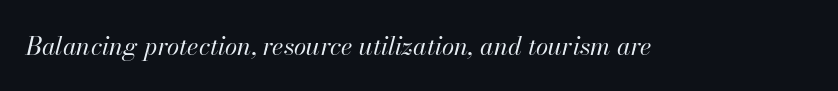
The image shows 25 px text type, italic (leaning right); set normal letter spacing, not underlined.
